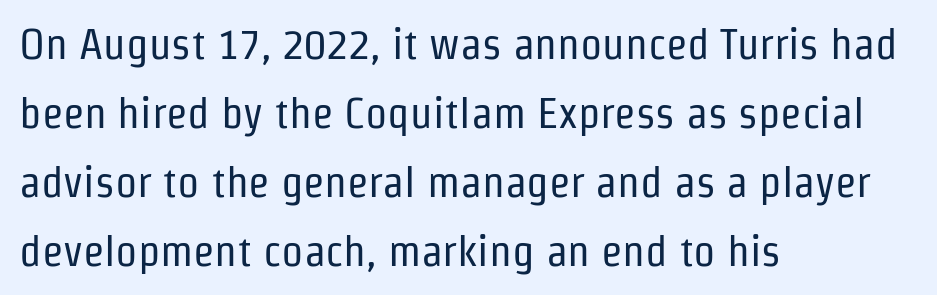
Q: Is the text bold? A: No.
Q: Is the text italic (slanted)? A: No, it is upright.
Q: Is the typeface a serif or a sans-serif typeface? A: Sans-serif.
Q: Is the text underlined? A: No.
Q: How is the paragraph aligned? A: Left-aligned.
Q: Is the spacing between letters normal or unusually wide? A: Normal.
Q: Is the spacing between lines tight, normal or loose? A: Normal.
Q: Width (condensed, normal, or wide)? A: Condensed.
Q: Stroke contrast? A: Low.
Q: x-height? A: Medium.
Q: Monospaced? A: No.
